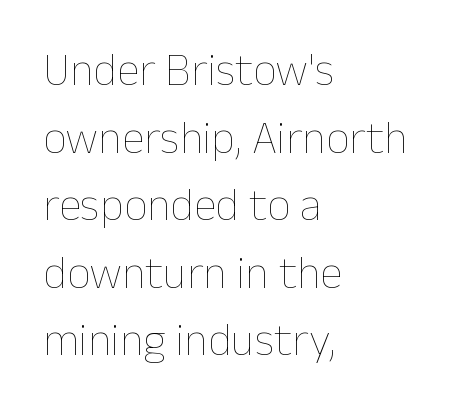
Q: Is the text bold? A: No.
Q: Is the text italic (slanted)? A: No, it is upright.
Q: Is the text underlined? A: No.
Q: How is the paragraph aligned? A: Left-aligned.
Q: Is the spacing between letters normal or unusually wide? A: Normal.
Q: Is the spacing between lines tight, normal or loose? A: Normal.
Q: Width (condensed, normal, or wide)? A: Normal.
Q: Stroke contrast? A: Low.
Q: x-height? A: Medium.
Q: Monospaced? A: No.
